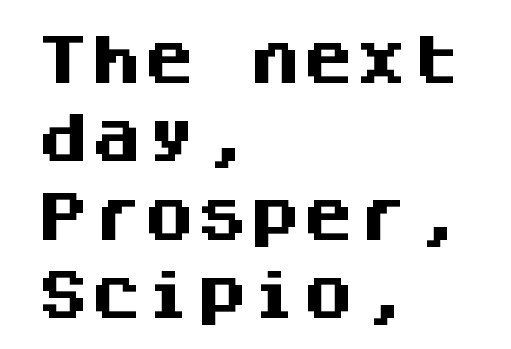
Q: Is the text bold? A: Yes.
Q: Is the text italic (slanted)? A: No, it is upright.
Q: Is the typeface a serif or a sans-serif typeface? A: Sans-serif.
Q: Is the text underlined? A: No.
Q: How is the paragraph aligned? A: Left-aligned.
Q: Is the spacing between letters normal or unusually wide? A: Normal.
Q: Is the spacing between lines tight, normal or loose? A: Normal.
Q: Width (condensed, normal, or wide)? A: Normal.
Q: Stroke contrast? A: Medium.
Q: x-height? A: Large.
Q: Monospaced? A: Yes.
